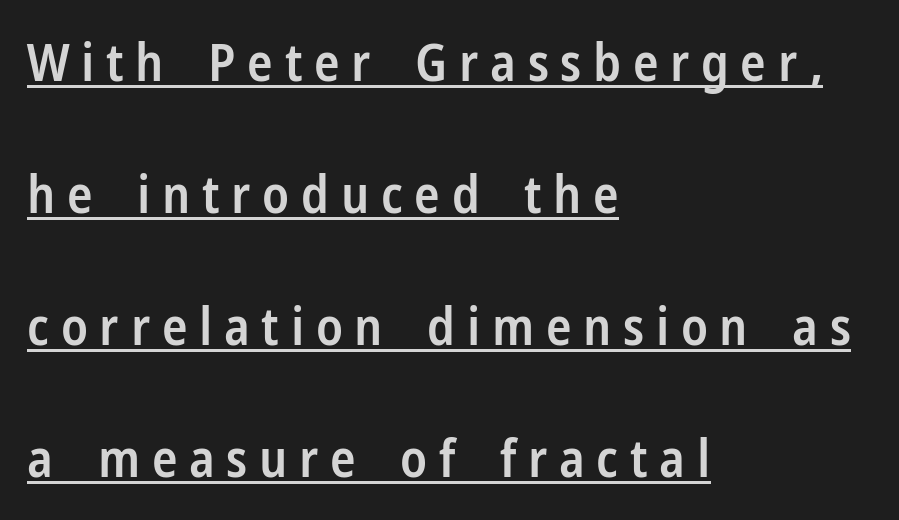
Q: Is the text bold? A: Semi-bold.
Q: Is the text italic (slanted)? A: No, it is upright.
Q: Is the typeface a serif or a sans-serif typeface? A: Sans-serif.
Q: Is the text underlined? A: Yes.
Q: How is the paragraph aligned? A: Left-aligned.
Q: Is the spacing between letters normal or unusually wide? A: Unusually wide.
Q: Is the spacing between lines tight, normal or loose? A: Loose.
Q: Width (condensed, normal, or wide)? A: Condensed.
Q: Stroke contrast? A: Low.
Q: x-height? A: Medium.
Q: Monospaced? A: No.
